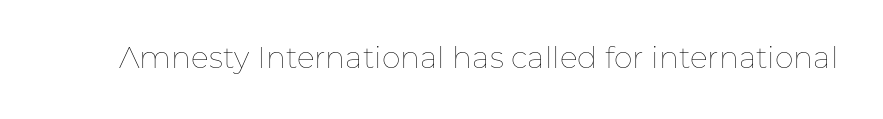
Q: Is the text bold? A: No.
Q: Is the text italic (slanted)? A: No, it is upright.
Q: Is the text underlined? A: No.
Q: Is the spacing between letters normal or unusually wide? A: Normal.
Q: Width (condensed, normal, or wide)? A: Normal.
Q: Stroke contrast? A: Low.
Q: x-height? A: Medium.
Q: Monospaced? A: No.
